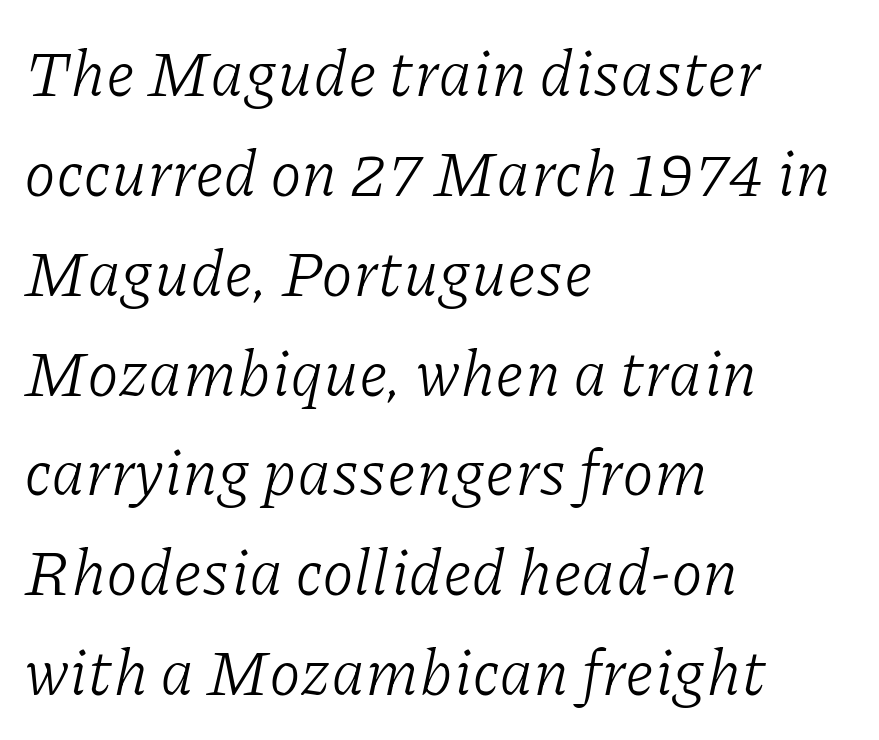
{"serif": "yes", "italic": "yes", "lean": "right", "slant_degrees": 11, "bold": "no", "weight": "light", "width": "normal", "stroke_contrast": "low", "x_height": "medium", "monospaced": "no", "underline": "no", "align": "left", "line_spacing": "normal", "line_spacing_ratio": 1.56, "letter_spacing": "normal", "letter_spacing_em": 0.0, "glyph_px": 64}
